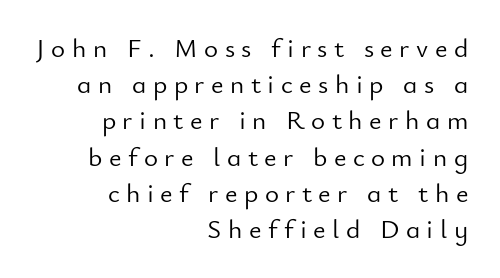
The image shows 27 px text type, upright; set right-aligned, normal line spacing (1.34x), unusually wide letter spacing (+0.24 em), not underlined.
